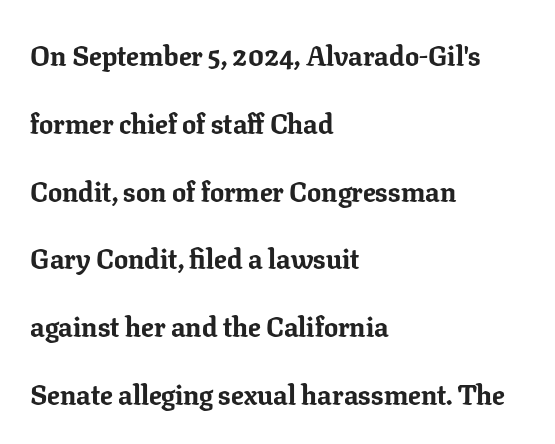
Weight check: bold — yes, fully. Nope, not italic — everything's standing straight. Tracking value appears to be zero — textbook default spacing. A bare baseline throughout the passage. Old-style or modern, the face here clearly has serifs.
